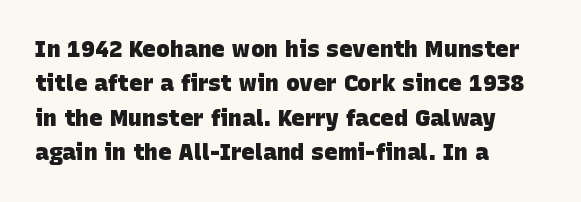
The area under the type is left untouched. Line starts are locked; line ends wander. Regarding leading, the lines here are spaced in the standard way. Heavy, bold letterforms.
